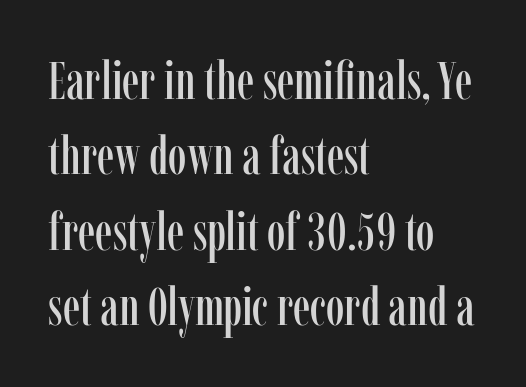
Note: serifs present on the glyphs. Nobody drew a line under any word here. Proportional: the letters do not fall into vertical columns. The typesetter chose a ragged-right arrangement here. Quick note: interline space is typical.
